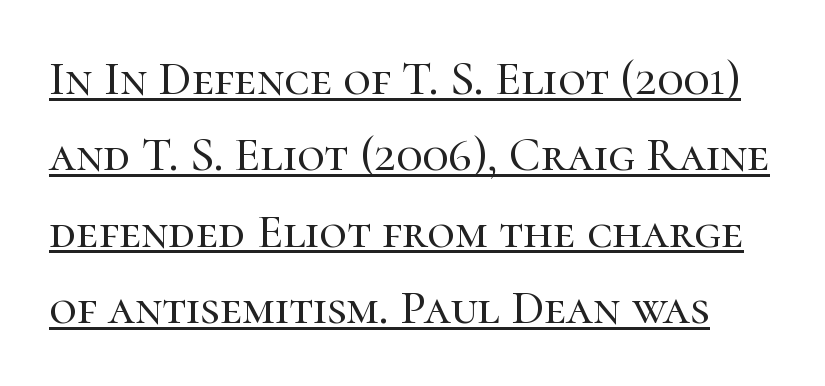
Q: Is the text italic (slanted)? A: No, it is upright.
Q: Is the typeface a serif or a sans-serif typeface? A: Serif.
Q: Is the text underlined? A: Yes.
Q: Is the spacing between letters normal or unusually wide? A: Normal.
Q: Is the spacing between lines tight, normal or loose? A: Normal.
Q: Width (condensed, normal, or wide)? A: Normal.
Q: Stroke contrast? A: High.
Q: x-height? A: Medium.
Q: Monospaced? A: No.
